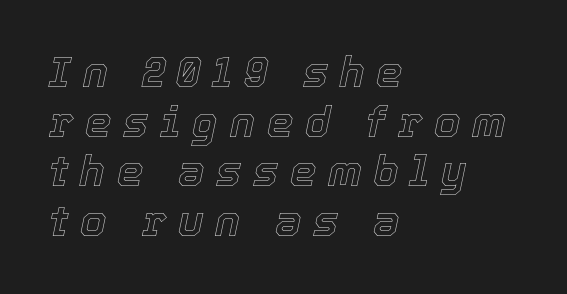
{"italic": "yes", "lean": "right", "slant_degrees": 12, "width": "normal", "x_height": "medium", "monospaced": "no", "underline": "no", "align": "left", "line_spacing_ratio": 1.18, "letter_spacing": "wide", "letter_spacing_em": 0.28, "glyph_px": 42}
